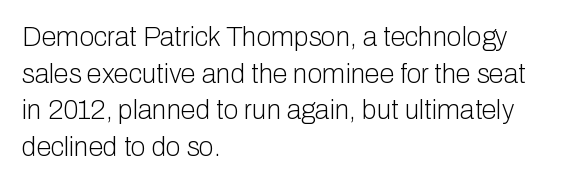
Reading down the block, your eye returns to a fixed left position each line. Do the letters lean? They stand straight. The strip under each line holds only bare page. Bold? No — there's no thickening of the strokes. Line spacing here is normal. Glyph-to-glyph distance matches everyday printed text.
